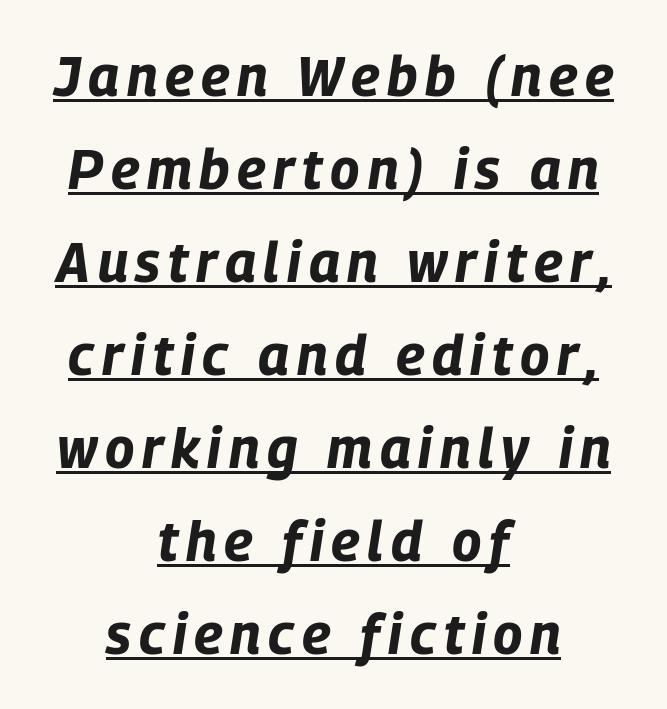
Q: Is the text bold? A: Yes.
Q: Is the text italic (slanted)? A: Yes, it leans right by about 9 degrees.
Q: Is the text underlined? A: Yes.
Q: How is the paragraph aligned? A: Centered.
Q: Is the spacing between lines tight, normal or loose? A: Normal.
Q: Width (condensed, normal, or wide)? A: Condensed.
Q: Stroke contrast? A: Low.
Q: x-height? A: Large.
Q: Monospaced? A: No.
